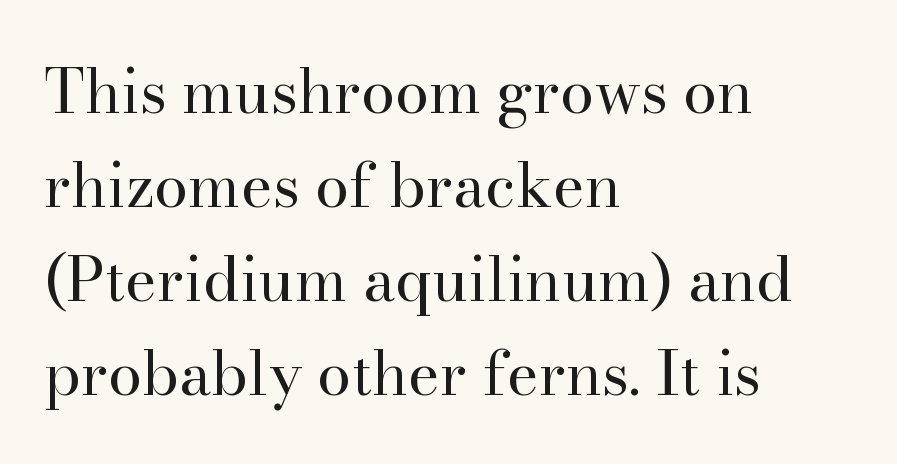
Stroke mass is kept to a normal reading level or below. The space between consecutive lines is moderate. The space directly below the letters is spotless. The compositor pushed each line to the left boundary.
